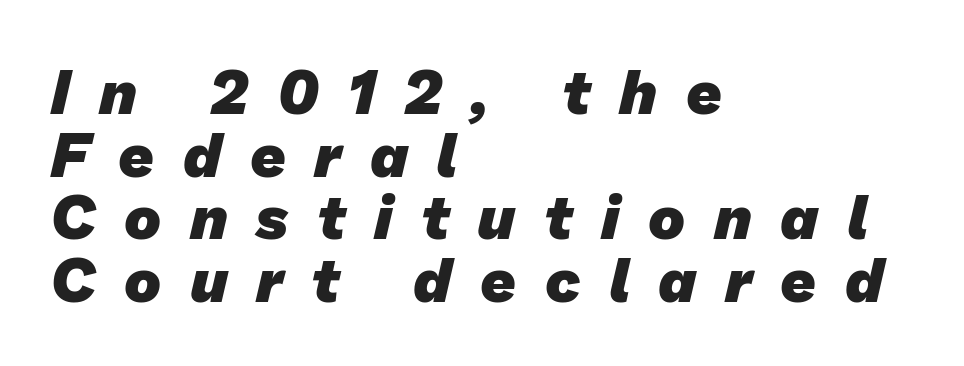
Notice how the passage keeps a crisp vertical edge on the left only. The passage shown is typed in a proportional face where columns would drift. The designer dialed line spacing down below the default. Inter-character spacing is expanded well beyond the font's built-in metrics. Examine the stroke ends and you'll find no serifs.
